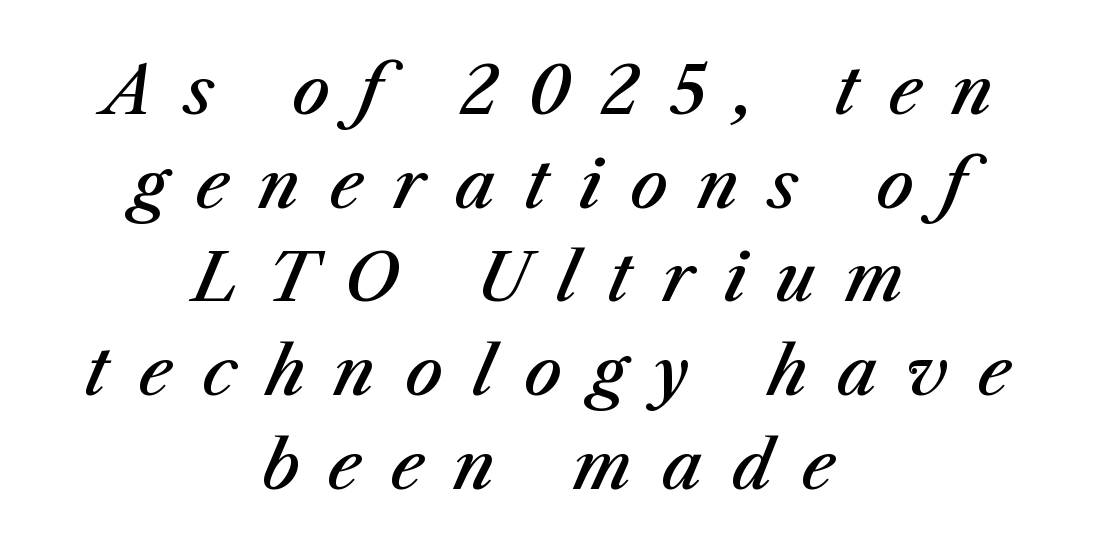
Q: Is the text bold? A: Semi-bold.
Q: Is the text italic (slanted)? A: Yes, it leans right by about 23 degrees.
Q: Is the text underlined? A: No.
Q: How is the paragraph aligned? A: Centered.
Q: Is the spacing between letters normal or unusually wide? A: Unusually wide.
Q: Is the spacing between lines tight, normal or loose? A: Normal.
Q: Width (condensed, normal, or wide)? A: Normal.
Q: Stroke contrast? A: Medium.
Q: x-height? A: Medium.
Q: Monospaced? A: No.
